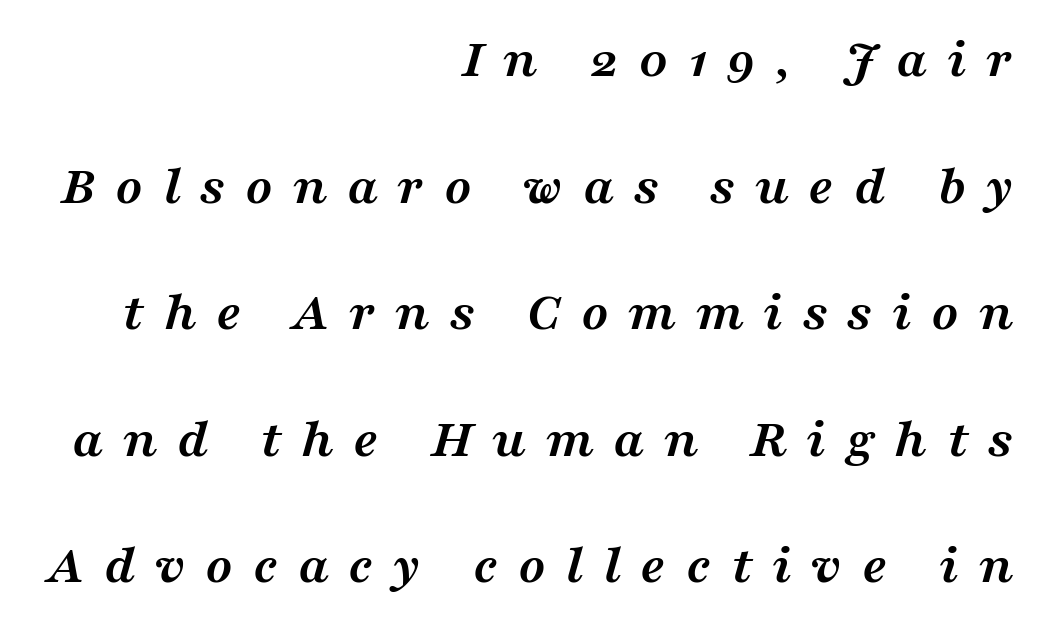
Visually the block forms a straight wall on the right and a jagged coastline on the left. The typesetting leans heavy: a genuine bold. Lines of text with bare space underneath. These lines are rendered in a variable-pitch font. Serifs: yes, visible at the terminals of the letterforms.
